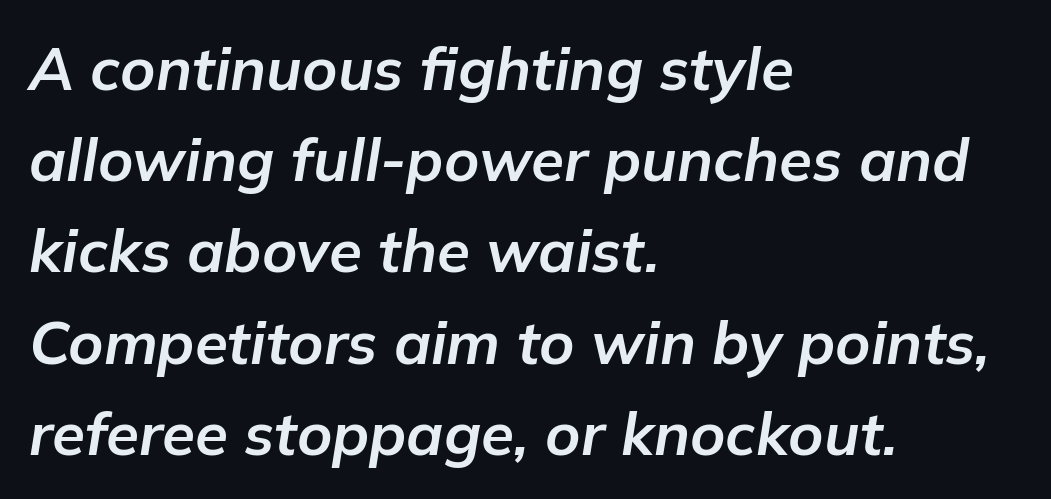
Q: Is the text bold? A: Yes.
Q: Is the text italic (slanted)? A: Yes, it leans right by about 9 degrees.
Q: Is the text underlined? A: No.
Q: How is the paragraph aligned? A: Left-aligned.
Q: Is the spacing between letters normal or unusually wide? A: Normal.
Q: Is the spacing between lines tight, normal or loose? A: Normal.
Q: Width (condensed, normal, or wide)? A: Normal.
Q: Stroke contrast? A: Low.
Q: x-height? A: Medium.
Q: Monospaced? A: No.
